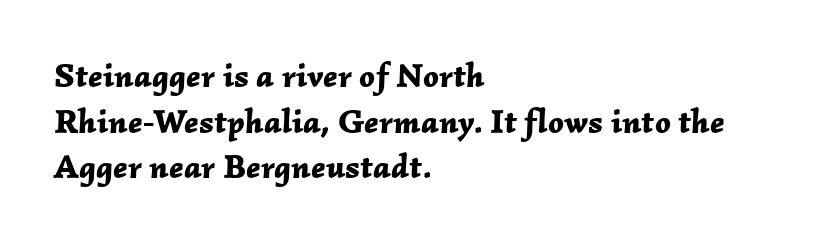
{"italic": "yes", "lean": "right", "slant_degrees": 2, "bold": "yes", "weight": "bold", "width": "normal", "stroke_contrast": "low", "x_height": "medium", "monospaced": "no", "underline": "no", "align": "left", "line_spacing": "normal", "line_spacing_ratio": 1.34, "letter_spacing": "normal", "letter_spacing_em": 0.0, "glyph_px": 34}
